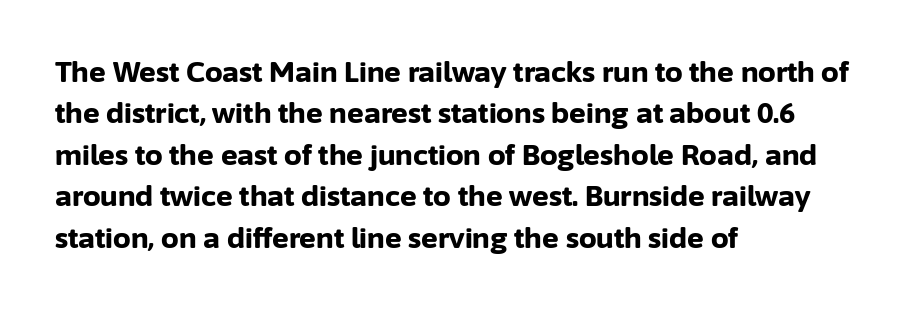
{"serif": "no", "italic": "no", "bold": "yes", "weight": "bold", "width": "normal", "stroke_contrast": "low", "x_height": "medium", "monospaced": "no", "underline": "no", "align": "left", "line_spacing": "normal", "line_spacing_ratio": 1.48, "letter_spacing": "normal", "letter_spacing_em": 0.0, "glyph_px": 28}
